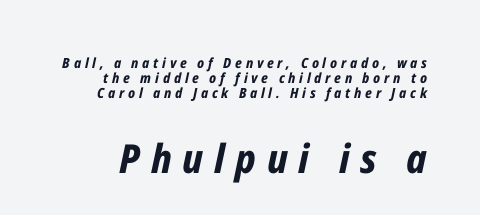
{"italic": "yes", "lean": "right", "slant_degrees": 12, "bold": "yes", "weight": "bold", "width": "condensed", "stroke_contrast": "low", "x_height": "medium", "monospaced": "no", "underline": "no", "line_spacing": "tight", "line_spacing_ratio": 1.06, "letter_spacing": "wide", "letter_spacing_em": 0.27, "larger_block": "second", "size_ratio": 2.86, "glyph_px": 40}
